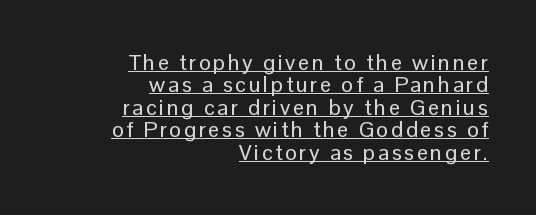
Q: Is the text italic (slanted)? A: No, it is upright.
Q: Is the text underlined? A: Yes.
Q: How is the paragraph aligned? A: Right-aligned.
Q: Is the spacing between lines tight, normal or loose? A: Tight.
